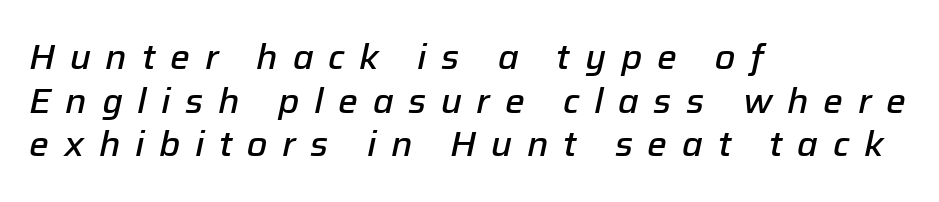
The glyphs look as if they've been sheared to an angle. Underlining? Definitely not there. The lines are quadded left. Looks like regular typesetting: each glyph gets only the width it needs. Tracking here is generous; glyphs stand well apart from one another.
